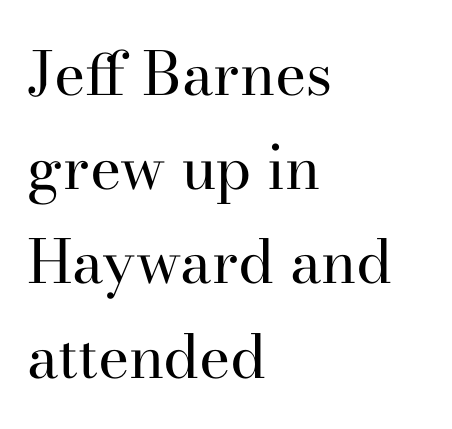
Counters stay open thanks to moderate or lighter strokes. Words appear dense and cohesive because spacing is normal. The vertical gap from one line to the next is medium. Short and long lines alike share a common starting point at left. Here the designer chose a conventional face with non-uniform glyph widths. Anything drawn beneath the words? Only blank space.
